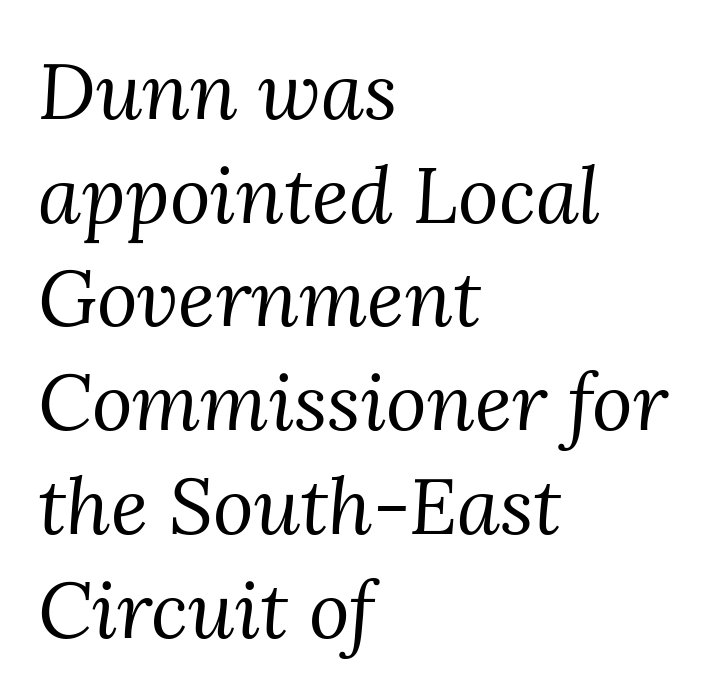
Q: Is the text bold? A: No.
Q: Is the text italic (slanted)? A: Yes, it leans right by about 3 degrees.
Q: Is the typeface a serif or a sans-serif typeface? A: Serif.
Q: Is the text underlined? A: No.
Q: How is the paragraph aligned? A: Left-aligned.
Q: Is the spacing between letters normal or unusually wide? A: Normal.
Q: Is the spacing between lines tight, normal or loose? A: Normal.
Q: Width (condensed, normal, or wide)? A: Normal.
Q: Stroke contrast? A: Medium.
Q: x-height? A: Medium.
Q: Monospaced? A: No.
